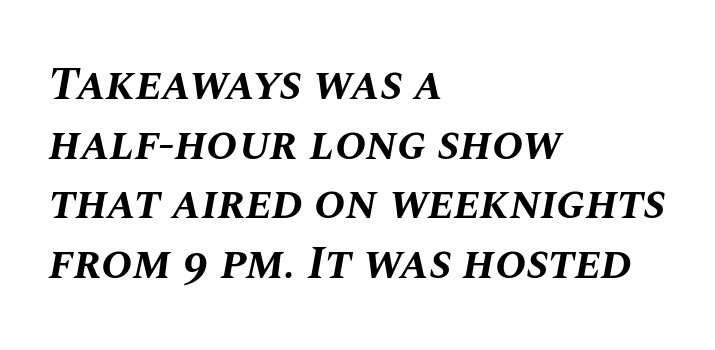
Regular leading. Looking at the ascenders, they clearly lean. Compared with typical body copy, the letter spacing here is the same. All the whitespace from short lines collects on the right.
